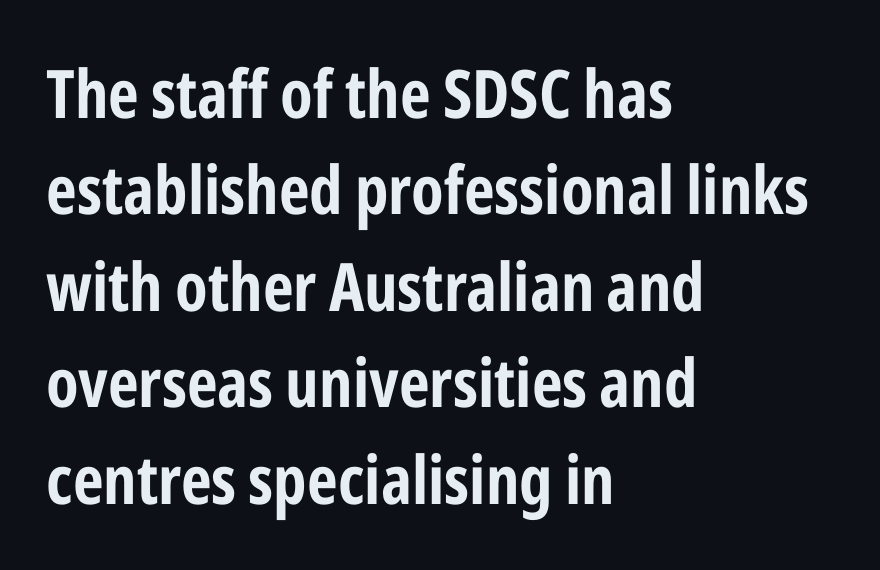
The passage shown is emphatically bold. Only glyphs here, with clear space below each row. The rendering shows plain stroke endings on the letterforms — a sans-serif design. The typography opts for an upright posture over an oblique one.
